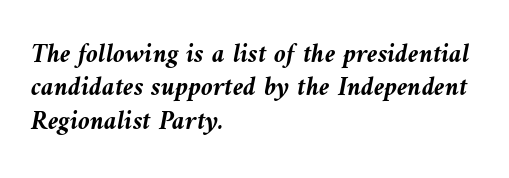
The image shows 27 px bold type, italic (leaning left); set left-aligned, line spacing 1.24x, normal letter spacing, not underlined.
